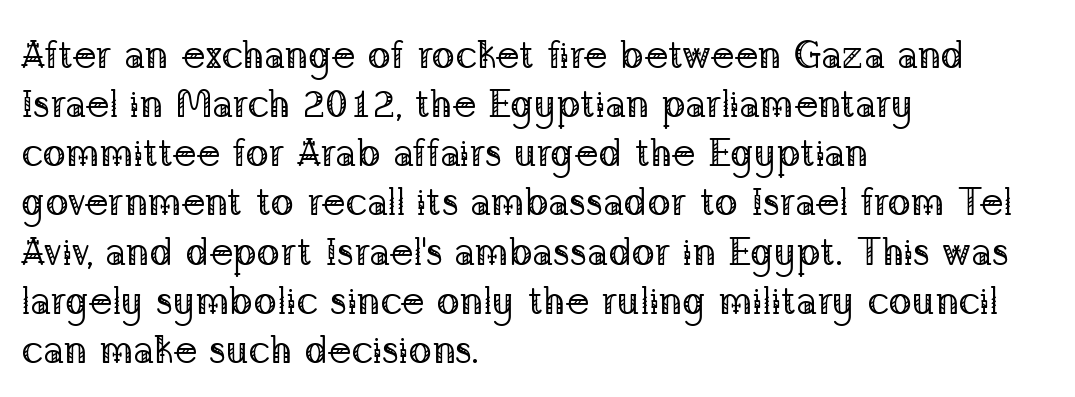
Each letter keeps its own natural width here, so spacing adapts to shape. The text was rendered using a seriffed face with decorative stroke endings. Italic: no, the glyphs are upright roman. This is not heavy type; no bold has been used.
